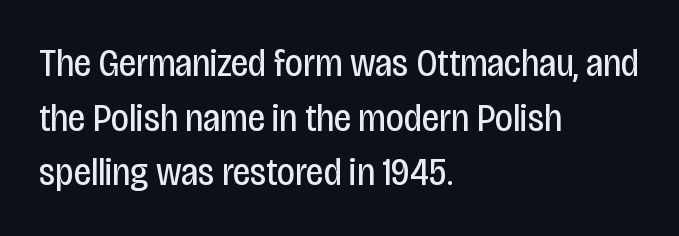
Q: Is the text bold? A: No.
Q: Is the text italic (slanted)? A: No, it is upright.
Q: Is the typeface a serif or a sans-serif typeface? A: Sans-serif.
Q: Is the text underlined? A: No.
Q: How is the paragraph aligned? A: Left-aligned.
Q: Is the spacing between letters normal or unusually wide? A: Normal.
Q: Is the spacing between lines tight, normal or loose? A: Normal.
Q: Width (condensed, normal, or wide)? A: Condensed.
Q: Stroke contrast? A: Low.
Q: x-height? A: Large.
Q: Monospaced? A: No.
